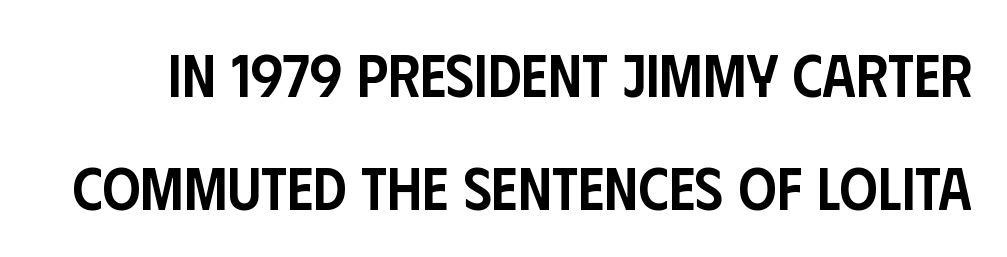
Q: Is the text bold? A: Semi-bold.
Q: Is the text italic (slanted)? A: No, it is upright.
Q: Is the typeface a serif or a sans-serif typeface? A: Sans-serif.
Q: Is the text underlined? A: No.
Q: Is the spacing between letters normal or unusually wide? A: Normal.
Q: Width (condensed, normal, or wide)? A: Condensed.
Q: Stroke contrast? A: Low.
Q: x-height? A: Large.
Q: Monospaced? A: No.
